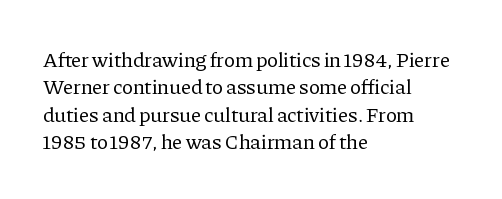
Q: Is the text bold? A: No.
Q: Is the text italic (slanted)? A: No, it is upright.
Q: Is the text underlined? A: No.
Q: How is the paragraph aligned? A: Left-aligned.
Q: Is the spacing between letters normal or unusually wide? A: Normal.
Q: Is the spacing between lines tight, normal or loose? A: Normal.
